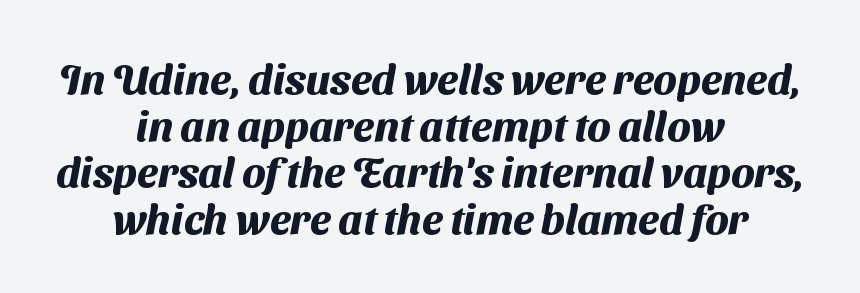
Its strokes are broad and dark, the hallmark of bold type. The rendering uses natural spacing where letterforms have individual widths. The glyphs in this specimen are sans serif. The passage shown is not underscored anywhere. Standard letterfit; no display-style spreading of the glyphs. Is there much room between lines? No — they nearly touch.
